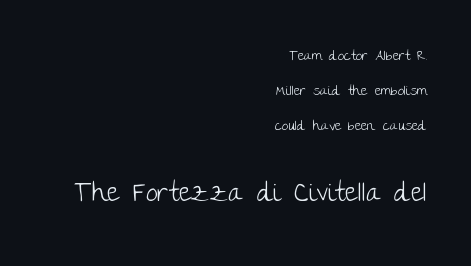
{"italic": "no", "bold": "no", "underline": "no", "align": "right", "line_spacing": "loose", "line_spacing_ratio": 2.49, "letter_spacing": "normal", "letter_spacing_em": 0.0, "larger_block": "second", "size_ratio": 1.93, "glyph_px": 27}
